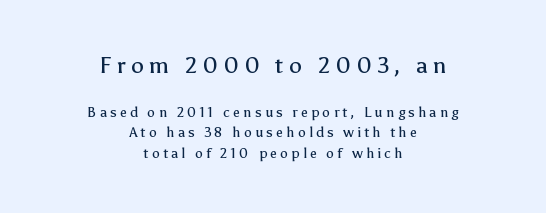
The image shows 23 px text type, upright; set centered, normal line spacing (1.46x), unusually wide letter spacing (+0.23 em), not underlined; the first (top) block is 1.64x larger.
